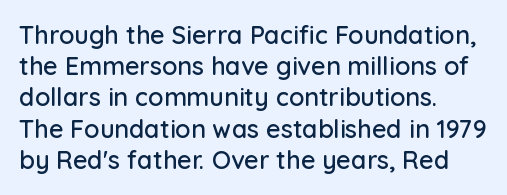
Q: Is the text italic (slanted)? A: No, it is upright.
Q: Is the text underlined? A: No.
Q: How is the paragraph aligned? A: Left-aligned.
Q: Is the spacing between letters normal or unusually wide? A: Normal.
Q: Is the spacing between lines tight, normal or loose? A: Normal.
